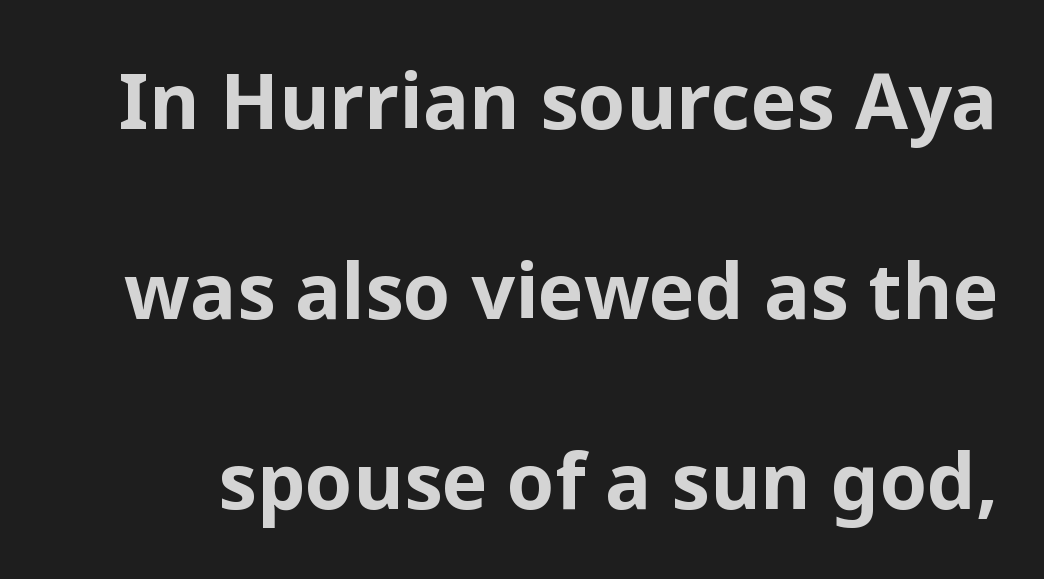
The image shows 77 px bold sans-serif type, upright; set loose line spacing (2.47x), normal letter spacing, not underlined; low stroke contrast and a medium x-height.
